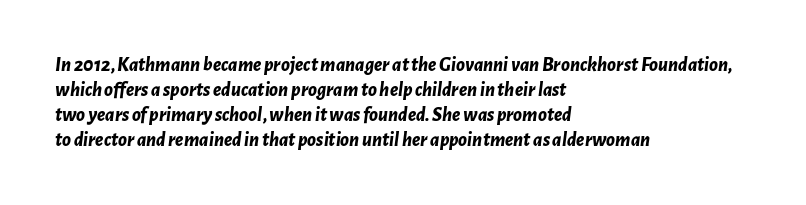
Q: Is the text bold? A: Yes.
Q: Is the text italic (slanted)? A: Yes, it leans right by about 7 degrees.
Q: Is the text underlined? A: No.
Q: How is the paragraph aligned? A: Left-aligned.
Q: Is the spacing between letters normal or unusually wide? A: Normal.
Q: Is the spacing between lines tight, normal or loose? A: Normal.
